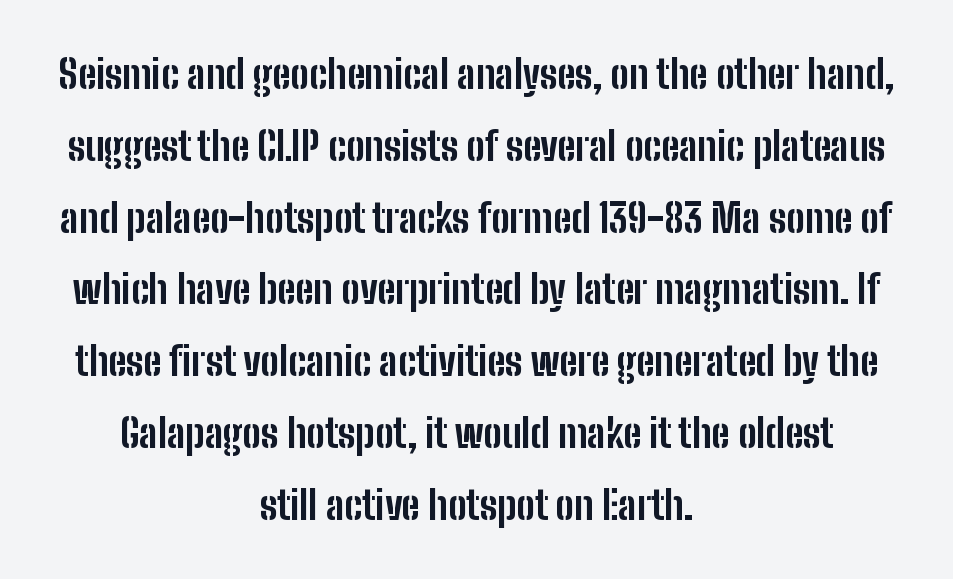
The image shows 39 px bold, condensed sans-serif type, upright; set centered, line spacing 1.84x, normal letter spacing, not underlined; low stroke contrast and a medium x-height.
